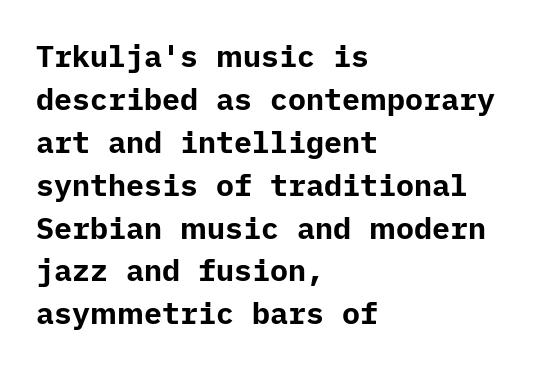
Short note: letters normally spaced. The string is rendered with underlining switched off. Horizontal bands of white between lines are of average thickness. Is the block centered? No — it sits flush against the left margin. The typography opts for an upright posture over an oblique one. The face used here is a sans, in the tradition of grotesques and geometrics.
